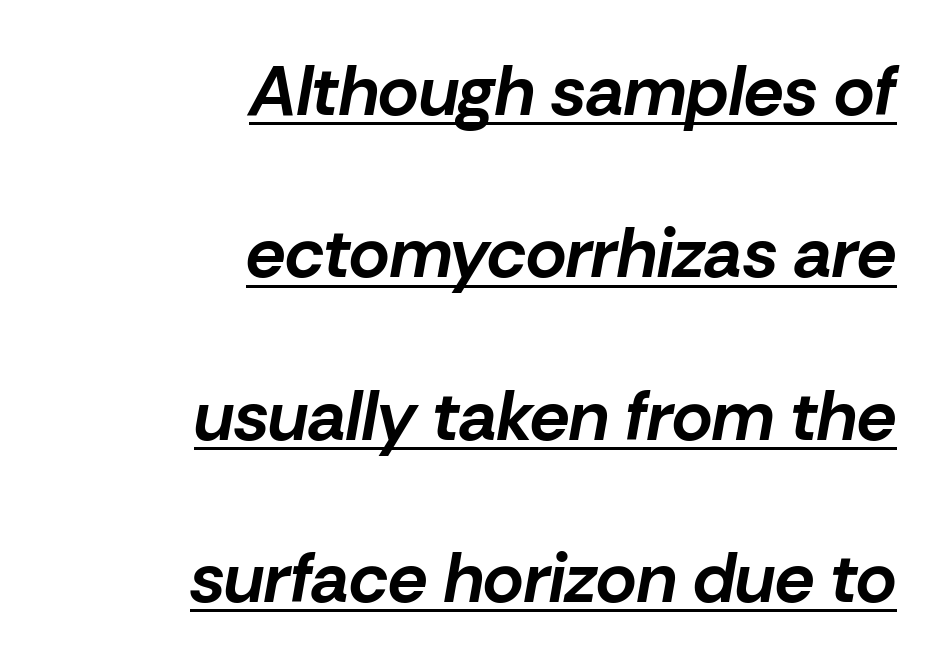
{"italic": "yes", "lean": "right", "slant_degrees": 10, "bold": "yes", "weight": "bold", "width": "normal", "stroke_contrast": "low", "x_height": "medium", "monospaced": "no", "underline": "yes", "align": "right", "line_spacing": "loose", "line_spacing_ratio": 2.32, "letter_spacing": "normal", "letter_spacing_em": 0.0, "glyph_px": 70}
